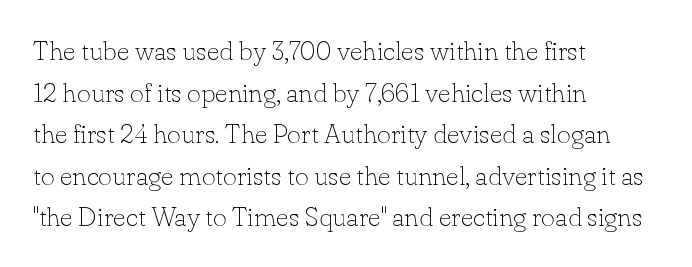
{"italic": "no", "bold": "no", "underline": "no", "align": "left", "line_spacing": "normal", "line_spacing_ratio": 1.54, "letter_spacing": "normal", "letter_spacing_em": 0.0, "glyph_px": 27}
